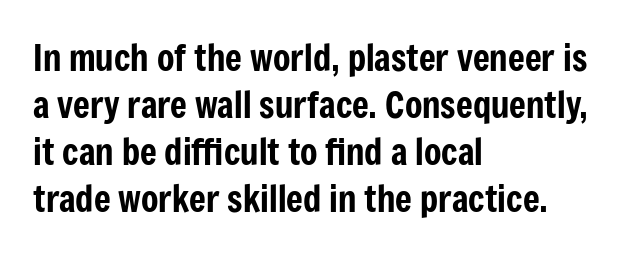
Q: Is the text italic (slanted)? A: No, it is upright.
Q: Is the typeface a serif or a sans-serif typeface? A: Sans-serif.
Q: Is the text underlined? A: No.
Q: How is the paragraph aligned? A: Left-aligned.
Q: Is the spacing between letters normal or unusually wide? A: Normal.
Q: Is the spacing between lines tight, normal or loose? A: Normal.
Q: Width (condensed, normal, or wide)? A: Condensed.
Q: Stroke contrast? A: Low.
Q: x-height? A: Medium.
Q: Monospaced? A: No.
